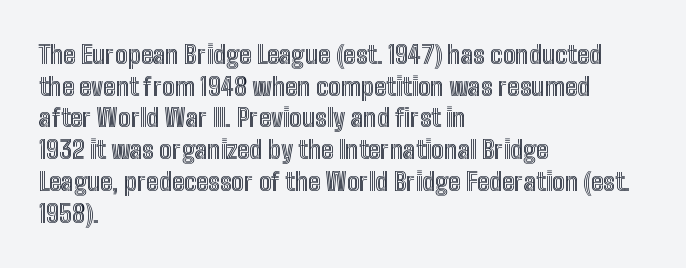
Q: Is the text italic (slanted)? A: No, it is upright.
Q: Is the text underlined? A: No.
Q: How is the paragraph aligned? A: Left-aligned.
Q: Is the spacing between letters normal or unusually wide? A: Normal.
Q: Is the spacing between lines tight, normal or loose? A: Normal.
